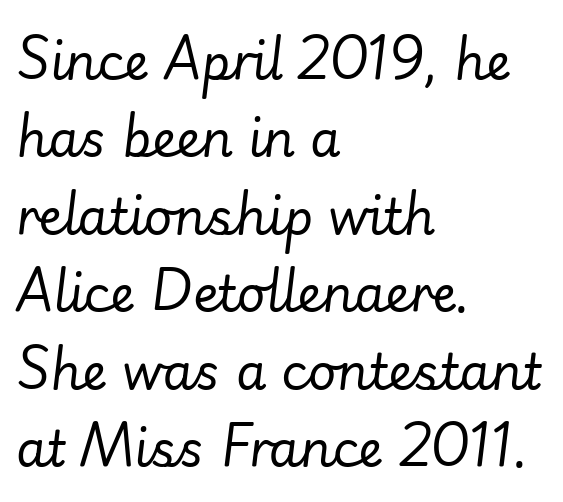
The image shows 49 px regular-weight type, italic (leaning right); set left-aligned, normal line spacing (1.58x), normal letter spacing, not underlined; low stroke contrast and a small x-height.
